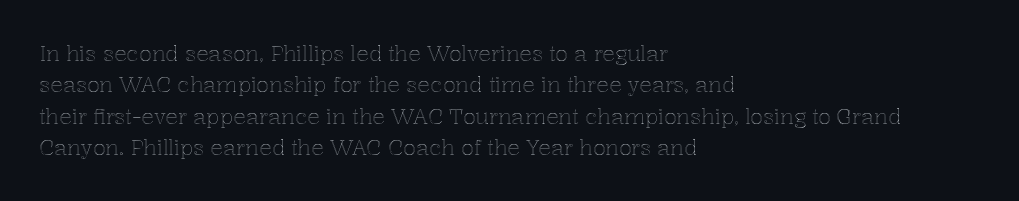
The image shows 21 px text type, upright; set left-aligned, normal line spacing (1.49x), normal letter spacing, not underlined.
